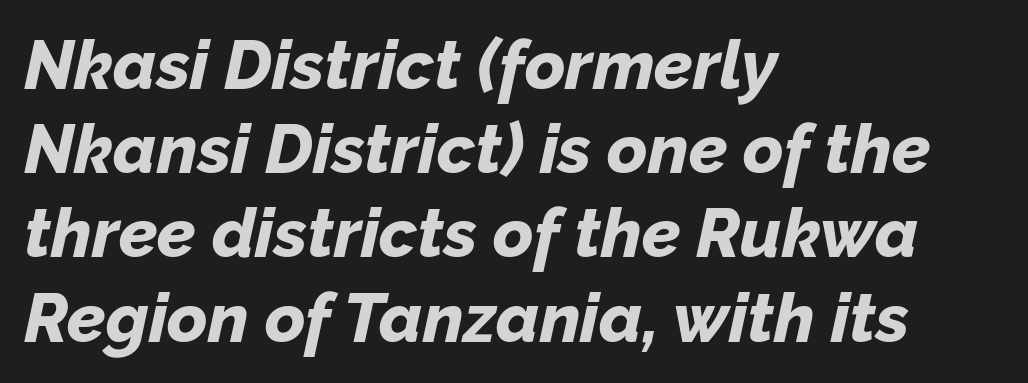
The image shows 69 px bold type, italic (leaning right); set left-aligned, line spacing 1.22x, normal letter spacing, not underlined; low stroke contrast and a medium x-height.
